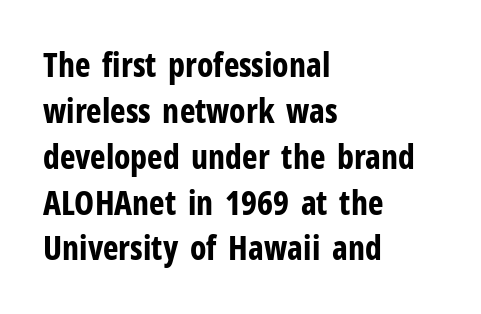
The text block is weighted toward the left margin, trailing off unevenly rightward. You could not count columns in this text — the font is proportionally spaced. Serifs: no, the terminals of the letterforms are clean. This sample uses an upright cut, with every glyph sitting square on the baseline. Bold? Absolutely — the strokes are thick and heavy.
